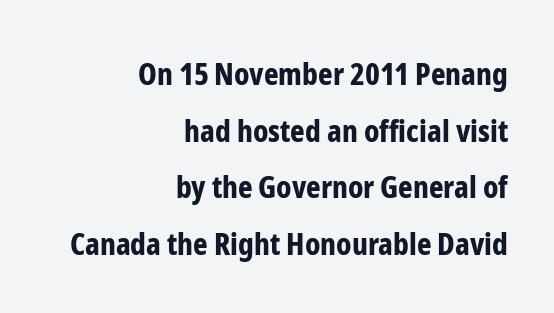
{"serif": "no", "italic": "no", "bold": "yes", "weight": "bold", "width": "condensed", "stroke_contrast": "low", "x_height": "medium", "monospaced": "no", "underline": "no", "align": "right", "line_spacing_ratio": 1.83, "letter_spacing": "normal", "letter_spacing_em": 0.0, "glyph_px": 31}
